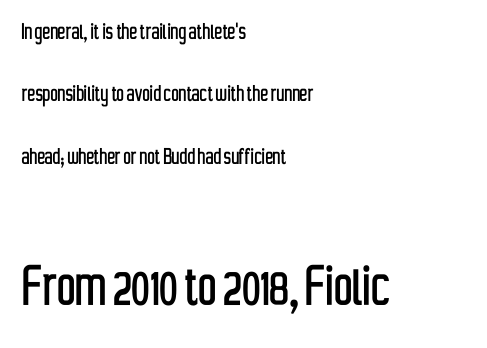
The font's upright variant was chosen for this text. Bare-footed words on every line. Is the letter spacing exaggerated? No — it looks like the ordinary default. The paragraph has a hard left edge and a soft right edge.
